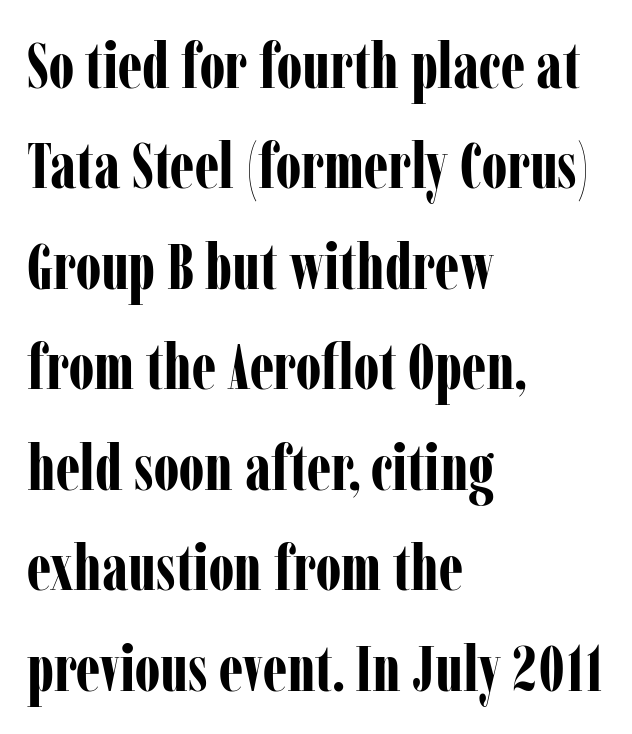
The image shows 64 px bold, condensed serif type, upright; set left-aligned, normal line spacing (1.57x), normal letter spacing, not underlined; low stroke contrast and a medium x-height.
